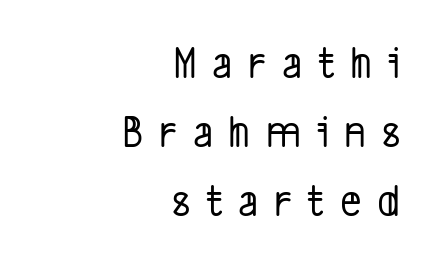
Q: Is the typeface a serif or a sans-serif typeface? A: Sans-serif.
Q: Is the text underlined? A: No.
Q: How is the paragraph aligned? A: Right-aligned.
Q: Is the spacing between letters normal or unusually wide? A: Unusually wide.
Q: Is the spacing between lines tight, normal or loose? A: Normal.
Q: Width (condensed, normal, or wide)? A: Condensed.
Q: Stroke contrast? A: Low.
Q: x-height? A: Medium.
Q: Monospaced? A: No.
